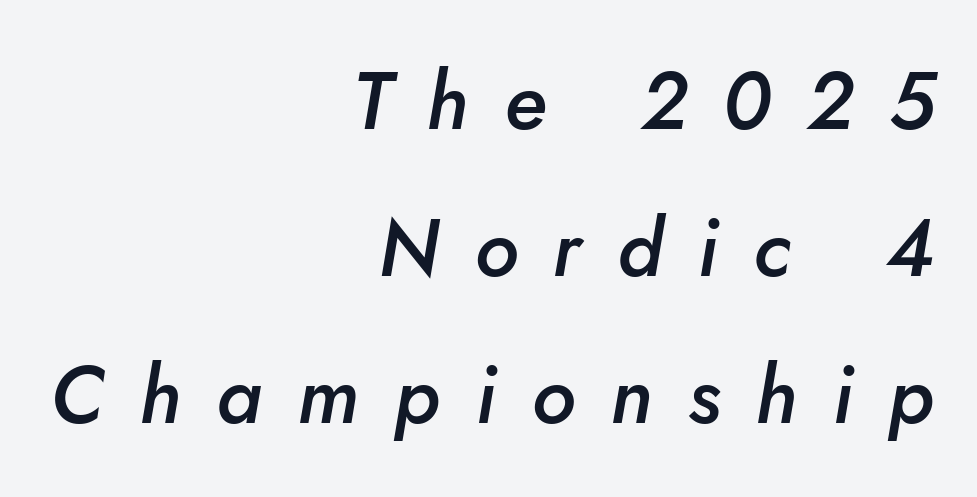
The image shows 80 px semibold type, italic (leaning right); set right-aligned, line spacing 1.84x, unusually wide letter spacing (+0.44 em), not underlined; low stroke contrast and a small x-height.
